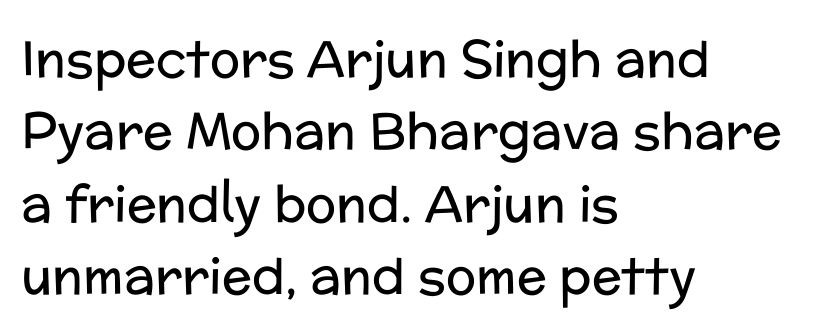
The image shows 50 px regular-weight sans-serif type, upright; set left-aligned, normal line spacing (1.45x), normal letter spacing, not underlined; low stroke contrast and a medium x-height.
